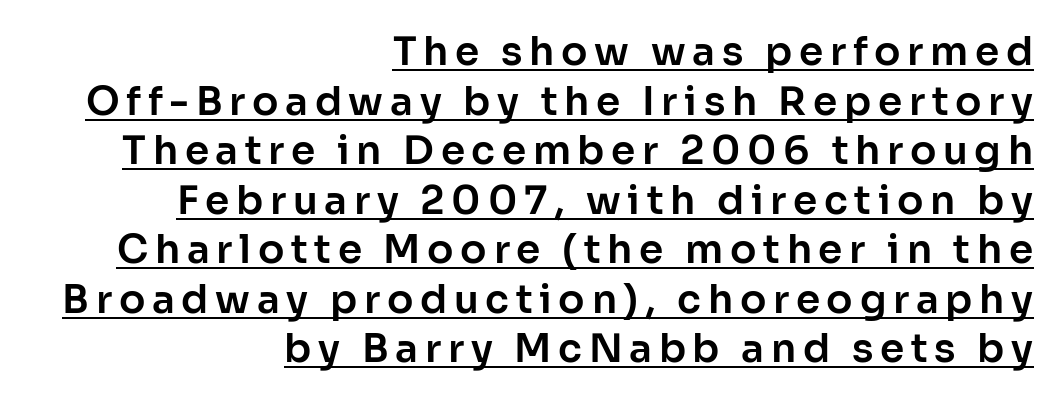
Q: Is the text italic (slanted)? A: No, it is upright.
Q: Is the typeface a serif or a sans-serif typeface? A: Sans-serif.
Q: Is the text underlined? A: Yes.
Q: How is the paragraph aligned? A: Right-aligned.
Q: Is the spacing between lines tight, normal or loose? A: Normal.
Q: Width (condensed, normal, or wide)? A: Normal.
Q: Stroke contrast? A: Low.
Q: x-height? A: Medium.
Q: Monospaced? A: No.
